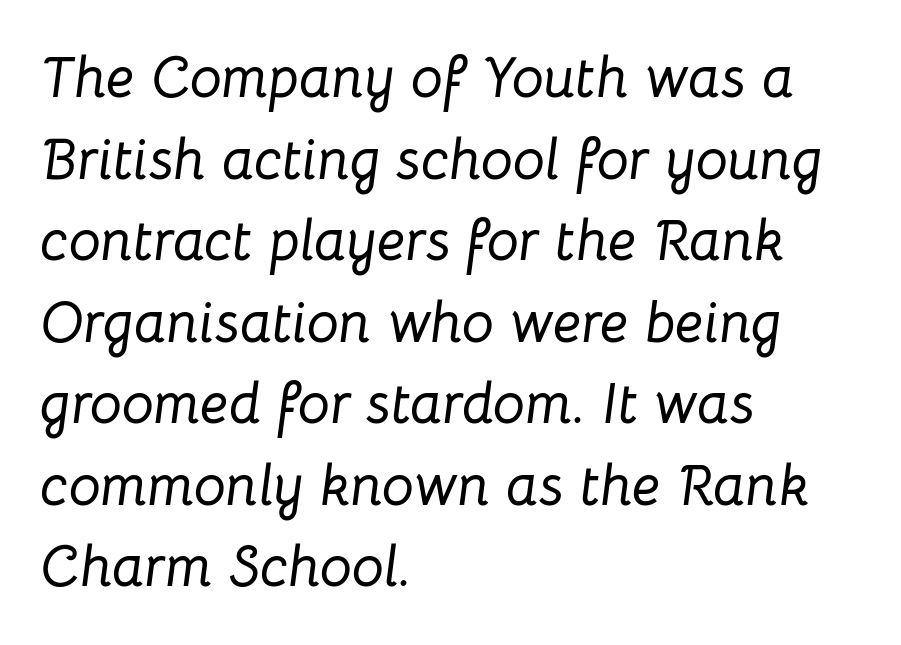
Is the type slanted? Yes — the strokes lean at a clear angle. Nobody drew a line under any word here. The passage is arranged the way most books set body copy — flush left. Interline gaps are of average width in this sample. Does extra space separate the letters? No, they use regular spacing.
